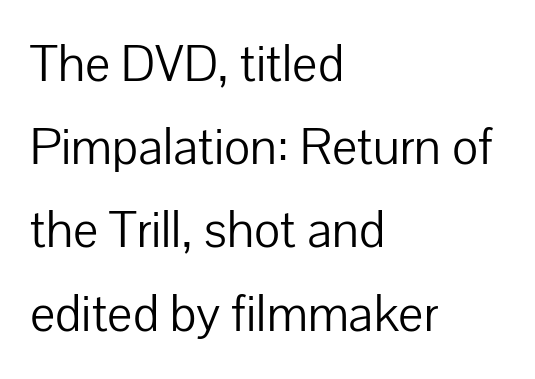
{"serif": "no", "italic": "no", "bold": "no", "weight": "light", "width": "normal", "stroke_contrast": "low", "x_height": "medium", "monospaced": "no", "underline": "no", "align": "left", "line_spacing": "normal", "line_spacing_ratio": 1.57, "letter_spacing": "normal", "letter_spacing_em": 0.0, "glyph_px": 53}
